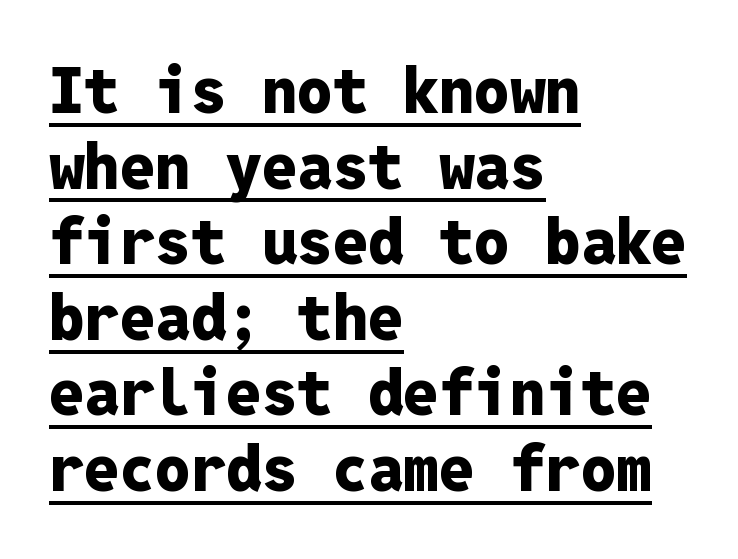
There is no visible air inserted between adjacent glyphs. The letters march in equal steps, a hallmark of fixed-pitch type. Ascenders rise straight up at ninety degrees. Each glyph is drawn with heavy, bold strokes. You can tell from the bare stems that sans-serif type was used. A rule runs beneath these lines of type.
